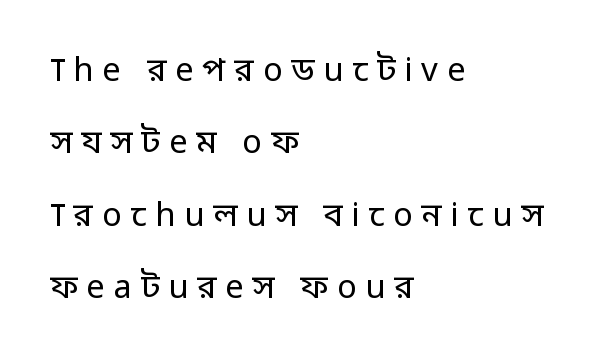
The glyphs in this specimen are sans serif. Spacing verdict: proportional, widths tailored to each character. Clear beneath every line of the passage. In terms of letterspacing, this is a distinctly airy, spread setting.
